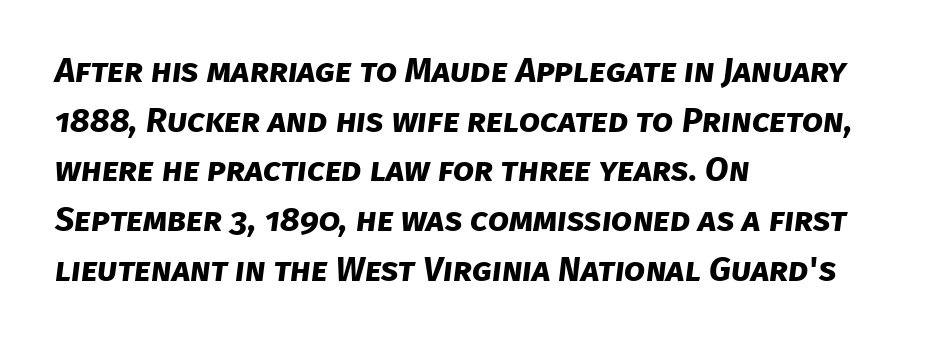
The image shows 34 px bold sans-serif type; set left-aligned, normal line spacing (1.46x), normal letter spacing, not underlined; low stroke contrast and a large x-height.
